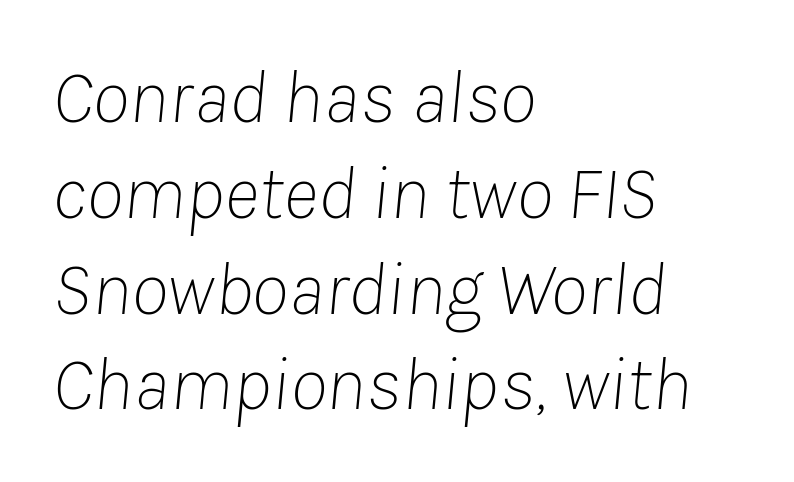
Notice how descenders clear the ascenders below comfortably — that's standard leading. Emphasis-style slanted type is in use. Descenders hang freely into open space. No extra tracking has been applied to these lines.
